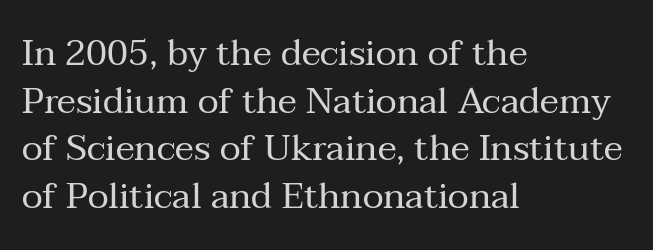
Q: Is the text bold? A: No.
Q: Is the text italic (slanted)? A: No, it is upright.
Q: Is the typeface a serif or a sans-serif typeface? A: Serif.
Q: Is the text underlined? A: No.
Q: How is the paragraph aligned? A: Left-aligned.
Q: Is the spacing between letters normal or unusually wide? A: Normal.
Q: Is the spacing between lines tight, normal or loose? A: Normal.
Q: Width (condensed, normal, or wide)? A: Normal.
Q: Stroke contrast? A: Medium.
Q: x-height? A: Medium.
Q: Monospaced? A: No.
